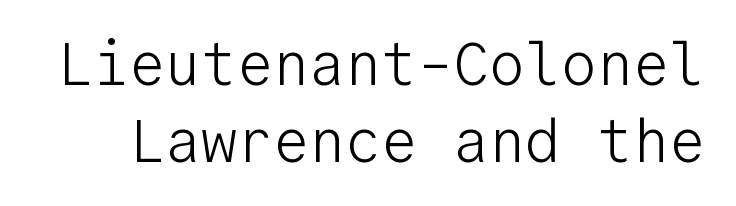
The image shows 60 px light sans-serif type, upright, monospaced; set normal line spacing (1.29x), normal letter spacing, not underlined; low stroke contrast and a medium x-height.
